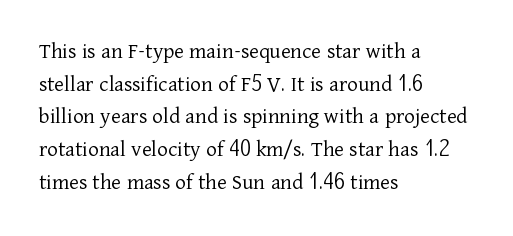
{"italic": "no", "bold": "no", "underline": "no", "align": "left", "line_spacing": "normal", "line_spacing_ratio": 1.42, "letter_spacing": "normal", "letter_spacing_em": 0.0, "glyph_px": 23}
